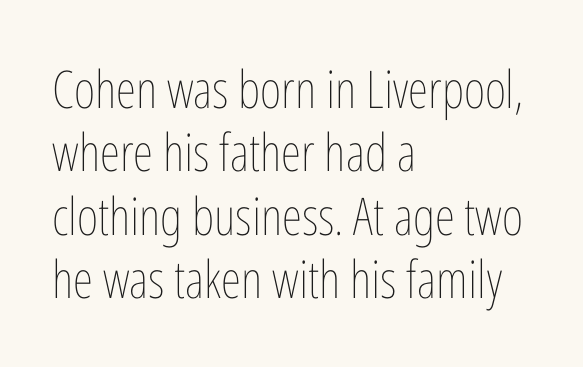
The image shows 52 px thin, condensed type, upright; set left-aligned, line spacing 1.22x, normal letter spacing, not underlined; low stroke contrast and a medium x-height.
